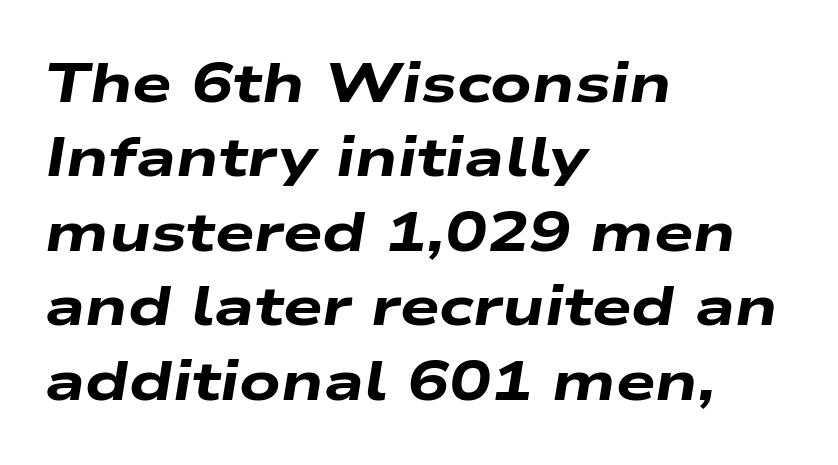
Left-aligned paragraph, ragged on the right. The space directly below the letters is spotless. Here the glyphs are tracked normally, forming tight word shapes. How would I describe the line gaps? Plain and ordinary.
